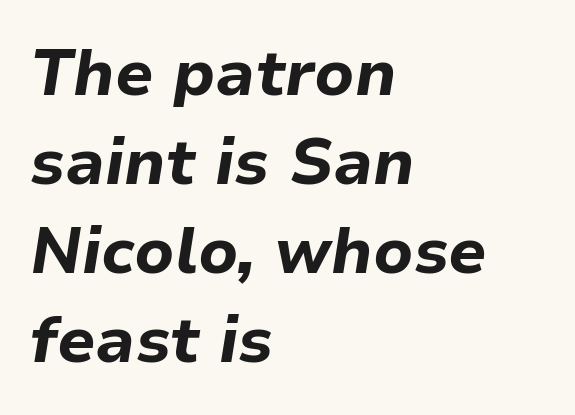
The image shows 64 px bold type, italic (leaning right); set left-aligned, normal line spacing (1.39x), normal letter spacing, not underlined; low stroke contrast and a medium x-height.
